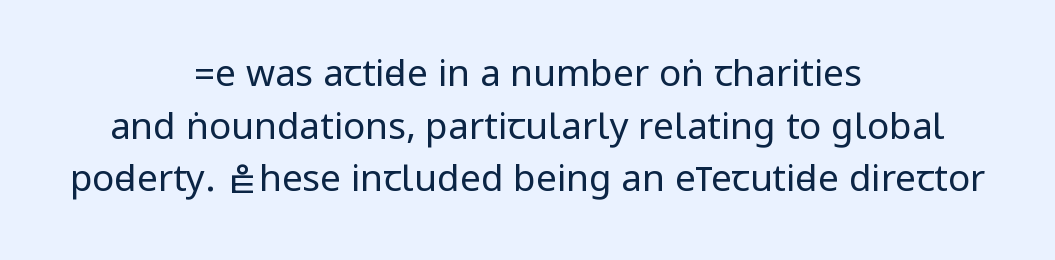
The face used here is a sans, in the tradition of grotesques and geometrics. Stroke mass is kept to a normal reading level or below. In terms of posture, this sample is upright. Notice how the passage keeps no hard edge, just a central spine.
